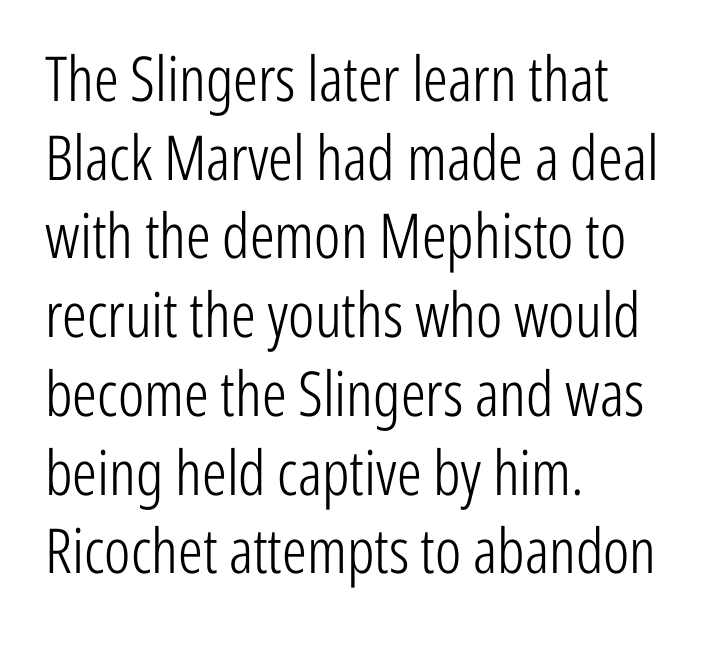
{"serif": "no", "italic": "no", "bold": "no", "weight": "light", "width": "condensed", "stroke_contrast": "low", "x_height": "medium", "monospaced": "no", "underline": "no", "align": "left", "line_spacing": "normal", "line_spacing_ratio": 1.27, "letter_spacing": "normal", "letter_spacing_em": 0.0, "glyph_px": 62}
